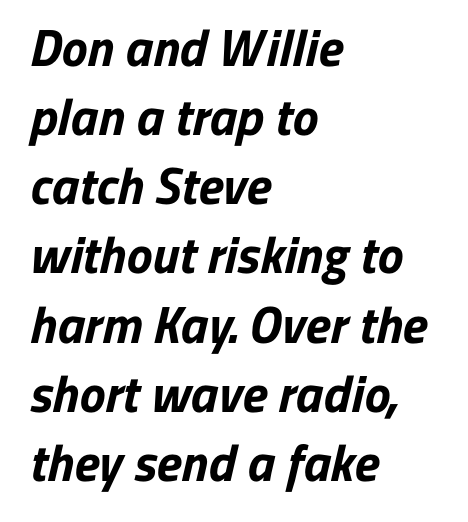
{"serif": "no", "bold": "yes", "weight": "bold", "width": "normal", "stroke_contrast": "low", "x_height": "medium", "monospaced": "no", "underline": "no", "align": "left", "line_spacing": "normal", "line_spacing_ratio": 1.33, "letter_spacing": "normal", "letter_spacing_em": 0.0, "glyph_px": 52}
